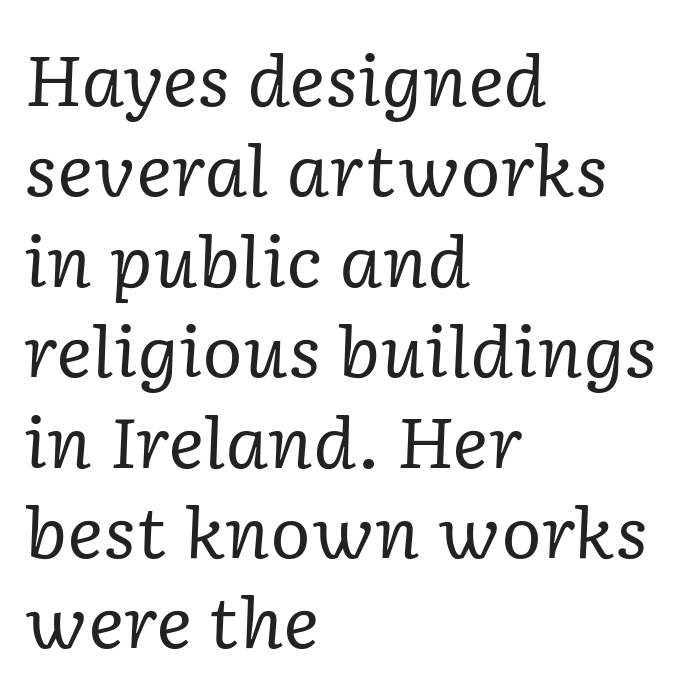
Bold? No — there's no thickening of the strokes. It's the slanting kind of type. The setting favours the left margin, as ordinary paragraphs usually do. The text was rendered using a seriffed face with decorative stroke endings. Each letter keeps its own natural width here, so spacing adapts to shape.
